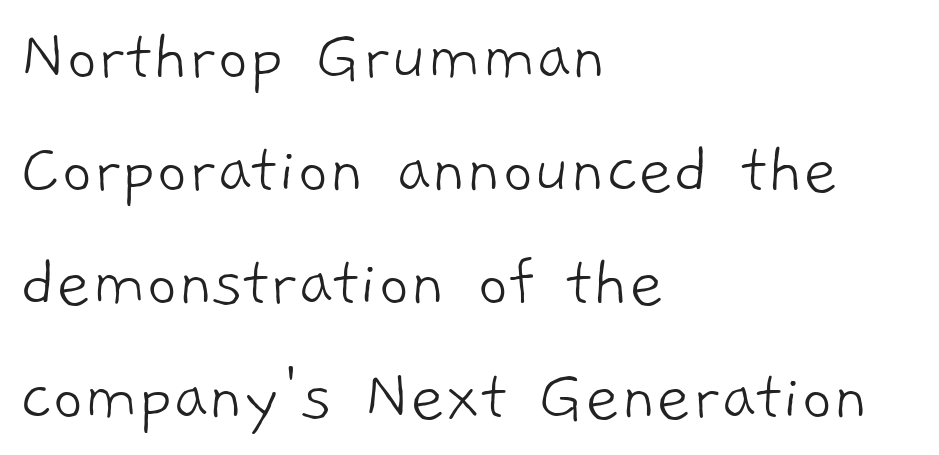
{"serif": "no", "bold": "no", "weight": "light", "width": "normal", "stroke_contrast": "low", "x_height": "medium", "monospaced": "no", "underline": "no", "align": "left", "line_spacing": "normal", "line_spacing_ratio": 1.51, "letter_spacing": "normal", "letter_spacing_em": 0.0, "glyph_px": 75}
